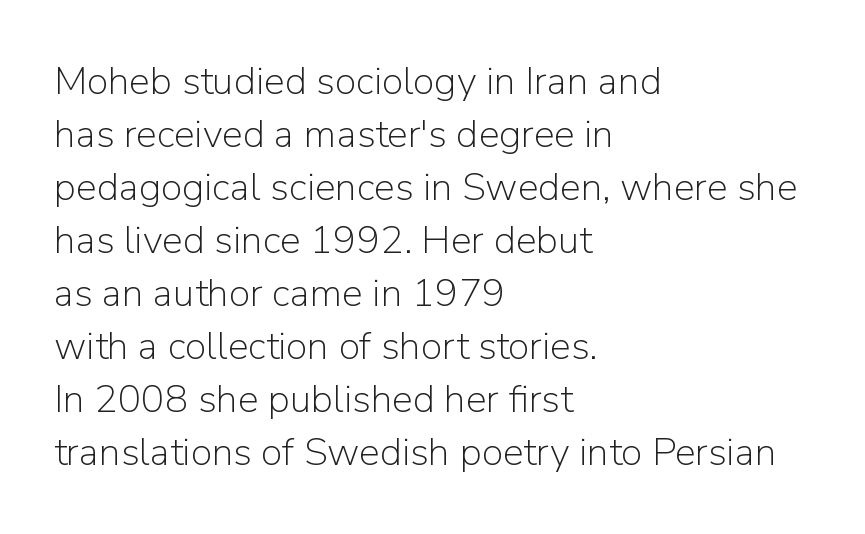
The image shows 39 px light sans-serif type, upright; set left-aligned, normal line spacing (1.36x), normal letter spacing, not underlined; low stroke contrast and a medium x-height.
